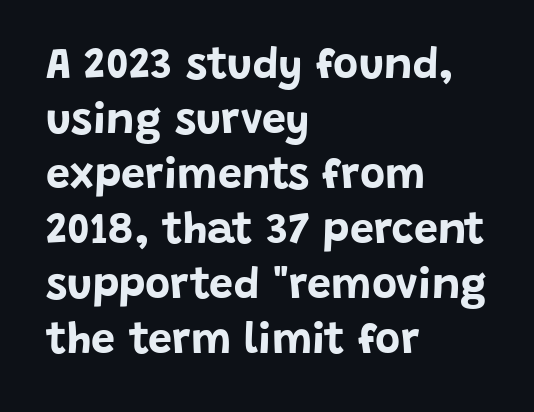
{"serif": "no", "italic": "no", "bold": "yes", "weight": "bold", "width": "normal", "stroke_contrast": "low", "x_height": "large", "monospaced": "no", "underline": "no", "align": "left", "line_spacing": "normal", "line_spacing_ratio": 1.28, "letter_spacing": "normal", "letter_spacing_em": 0.0, "glyph_px": 43}
